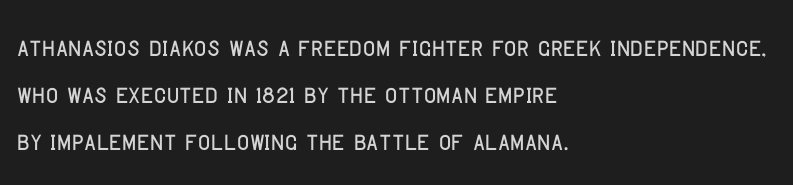
Nobody touched the tracking dial on this one. Character widths vary here, with narrow letters taking less room than wide ones. Grotesque or geometric, the face here clearly has no serifs. Italic: no, the glyphs are upright roman. The rendering uses a moderate line-height, typical for paragraphs.
